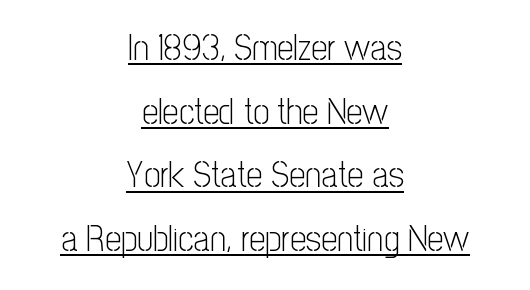
{"serif": "no", "italic": "no", "bold": "no", "weight": "light", "width": "condensed", "stroke_contrast": "low", "x_height": "medium", "monospaced": "no", "underline": "yes", "align": "center", "line_spacing_ratio": 1.77, "letter_spacing": "normal", "letter_spacing_em": 0.0, "glyph_px": 36}
